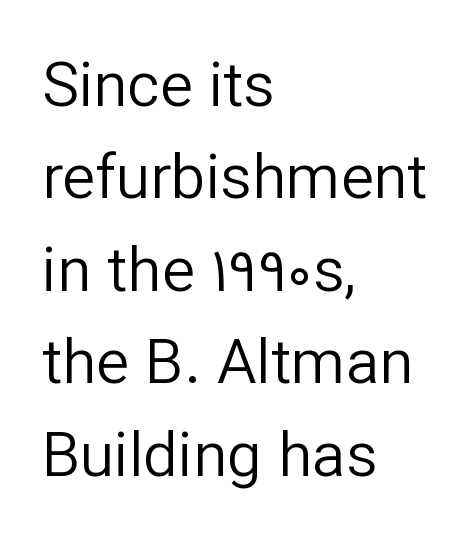
The image shows 62 px regular-weight sans-serif type, upright; set left-aligned, normal line spacing (1.49x), normal letter spacing, not underlined; low stroke contrast and a medium x-height.
